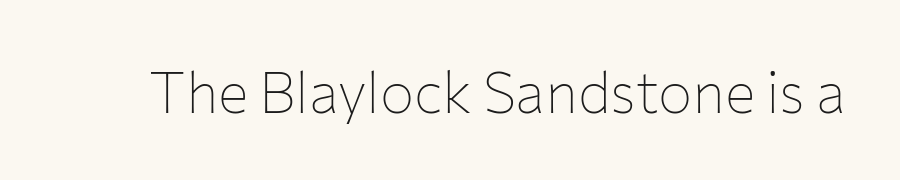
The image shows 57 px thin sans-serif type, upright; set normal letter spacing, not underlined; low stroke contrast and a medium x-height.
